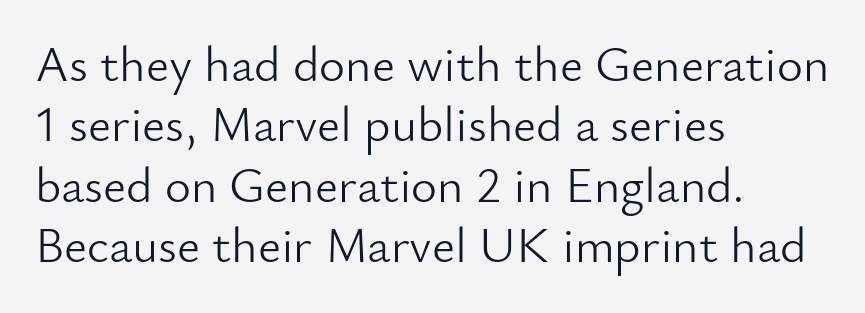
The image shows 50 px light sans-serif type, upright; set left-aligned, line spacing 1.21x, normal letter spacing, not underlined; low stroke contrast and a small x-height.
